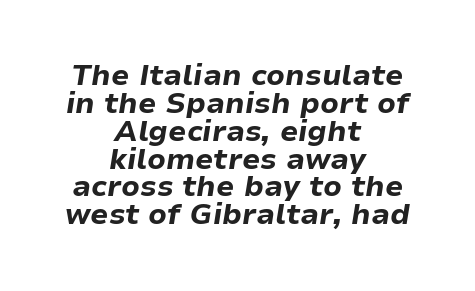
The image shows 29 px bold type, italic (leaning right); set centered, tight line spacing (0.96x), normal letter spacing, not underlined; low stroke contrast and a medium x-height.
